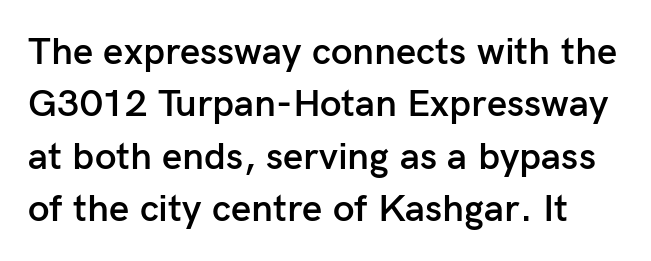
The image shows 39 px semibold sans-serif type, upright; set normal line spacing (1.34x), normal letter spacing, not underlined; low stroke contrast and a medium x-height.
